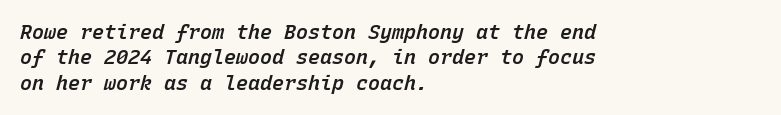
{"italic": "yes", "lean": "right", "slant_degrees": 15, "bold": "semi", "underline": "no", "align": "left", "line_spacing": "normal", "line_spacing_ratio": 1.27, "letter_spacing": "normal", "letter_spacing_em": 0.0, "glyph_px": 20}
